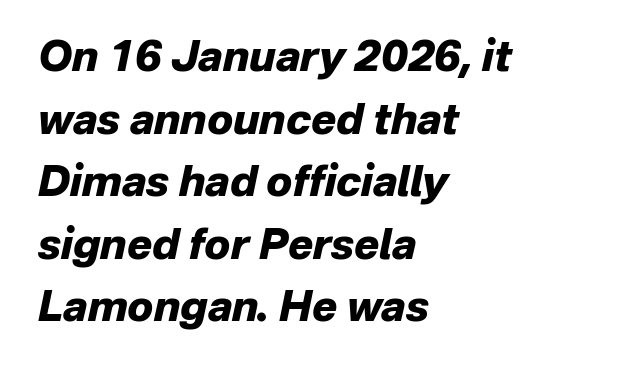
A normal amount of white space separates one row of letters from the next. You can tell it's italic because the verticals aren't actually vertical. Here the designer chose a conventional face with non-uniform glyph widths. Type without underlining. A classic flush-left, rag-right setting is used for this passage. There is no visible air inserted between adjacent glyphs.
